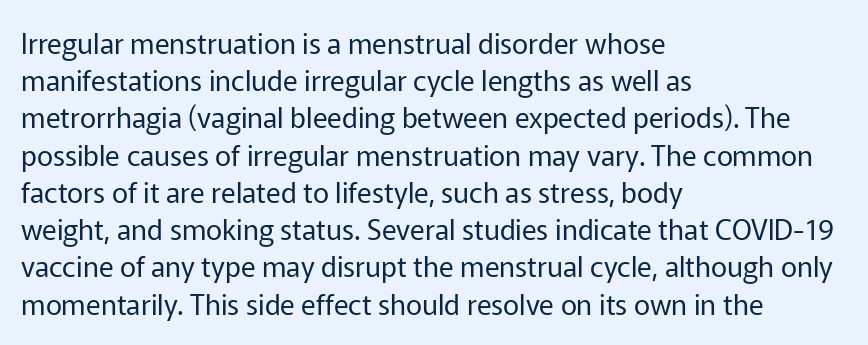
Descender tails drop into unmarked territory. Check where the strokes stop: nothing finishes them off — pure sans. Think of a printed novel: that variable character pitch is what you see here. The typography opts for an upright posture over an oblique one.
